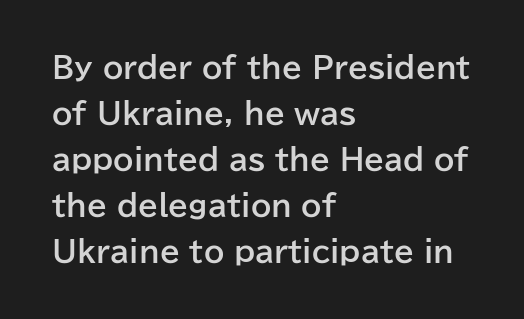
Do the characters align in a grid? No, the font is proportional. Does the type have serifs? No, each stem ends abruptly. Line beginnings align vertically; line endings do not. The letters stand upright; this is a roman face. Spacing between characters is what you'd get straight out of the box. The area under the type is left untouched.
